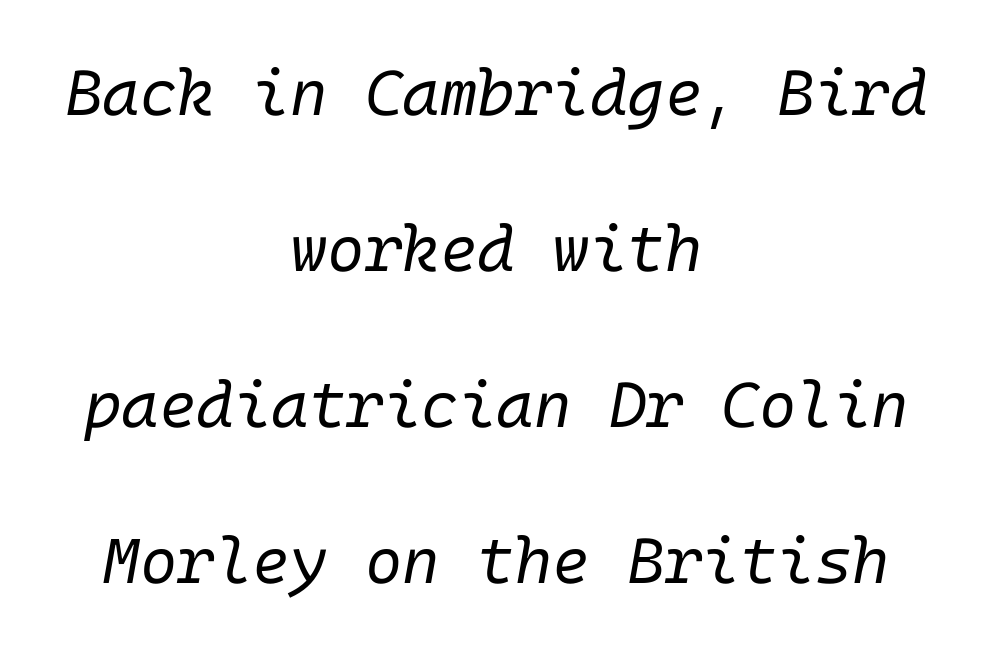
The image shows 64 px regular-weight type, italic (leaning right); set centered, loose line spacing (2.44x), normal letter spacing, not underlined; low stroke contrast and a medium x-height.
